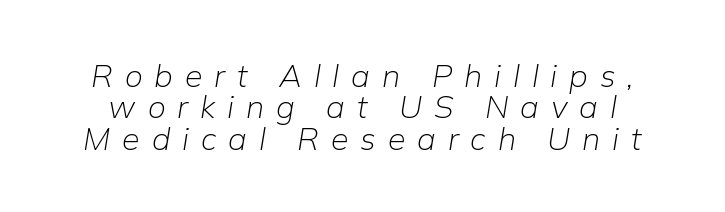
The image shows 32 px light type, italic (leaning right); set tight line spacing (0.98x), unusually wide letter spacing (+0.37 em), not underlined; low stroke contrast and a medium x-height.
